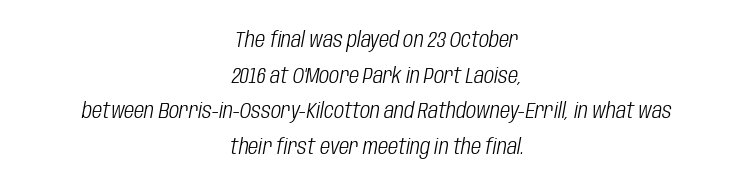
This sample uses an oblique cut, with every glyph tilted off the vertical. Regarding leading, the lines here are spaced in the standard way. Here the glyphs are tracked normally, forming tight word shapes. Each line is balanced around a shared central axis. Lines of text with bare space underneath.
